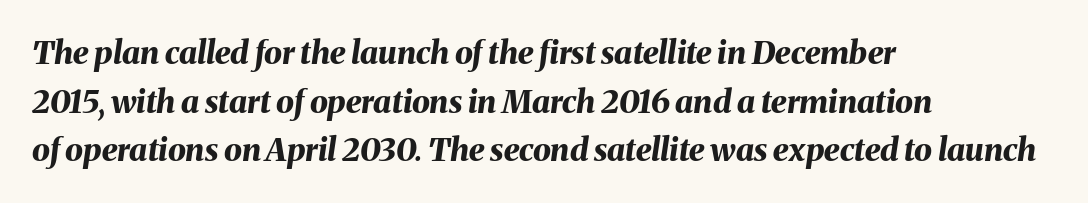
{"italic": "yes", "lean": "right", "slant_degrees": 8, "bold": "yes", "weight": "bold", "width": "normal", "stroke_contrast": "medium", "x_height": "medium", "monospaced": "no", "underline": "no", "align": "left", "line_spacing": "normal", "line_spacing_ratio": 1.52, "letter_spacing": "normal", "letter_spacing_em": 0.0, "glyph_px": 32}
